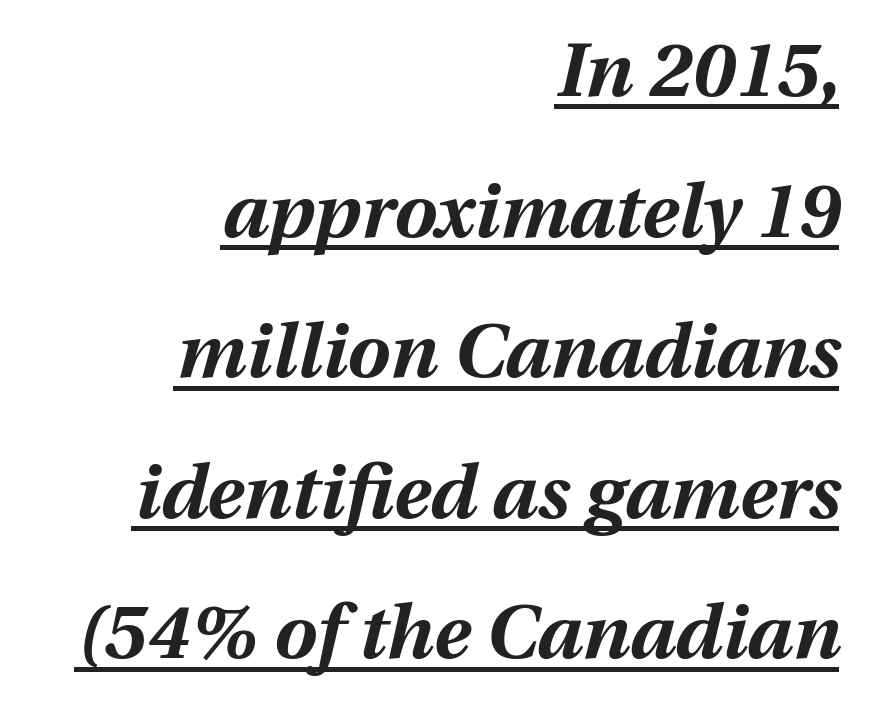
{"italic": "yes", "lean": "right", "slant_degrees": 13, "bold": "yes", "weight": "bold", "width": "normal", "stroke_contrast": "medium", "x_height": "medium", "monospaced": "no", "underline": "yes", "align": "right", "line_spacing_ratio": 1.85, "letter_spacing": "normal", "letter_spacing_em": 0.0, "glyph_px": 76}
